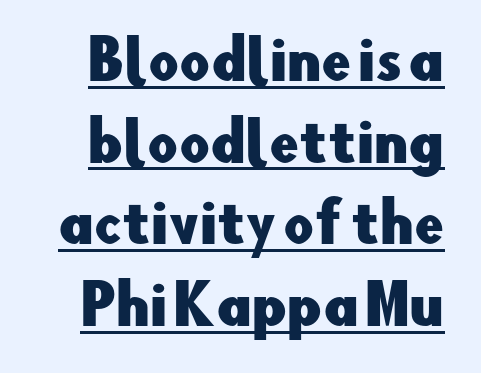
{"serif": "no", "italic": "no", "width": "normal", "stroke_contrast": "low", "x_height": "small", "monospaced": "no", "underline": "yes", "line_spacing": "normal", "line_spacing_ratio": 1.54, "letter_spacing": "normal", "letter_spacing_em": 0.0, "glyph_px": 53}
